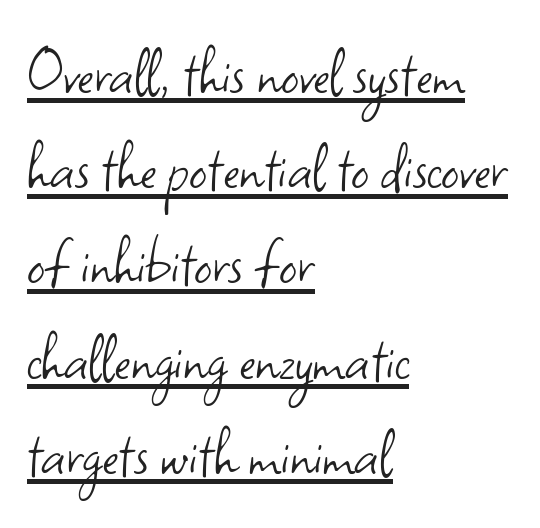
There is no visible air inserted between adjacent glyphs. The passage is arranged the way most books set body copy — flush left. Is this a heavy cut? Hardly; it is regular or lighter.
